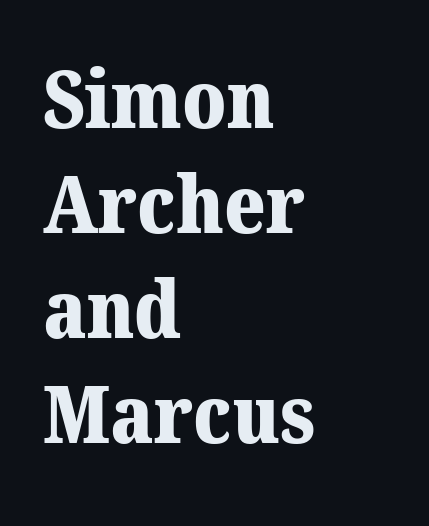
The image shows 79 px heavy serif type; set left-aligned, normal line spacing (1.33x), normal letter spacing, not underlined; medium stroke contrast and a medium x-height.
